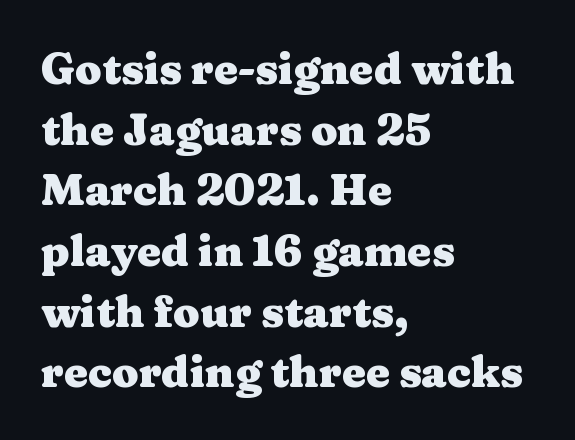
Think of a printed novel: that variable character pitch is what you see here. Is the letter spacing exaggerated? No — it looks like the ordinary default. Glance below the letters and you will spot only blank space. Teacher's note: observe the even left margin — that is flush-left alignment. Every letter is thick-stroked: bold, no question.
